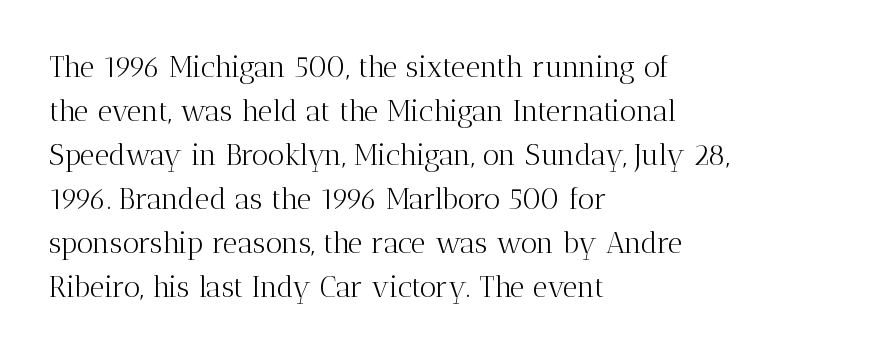
Characters remain perfectly vertical along every line. A typesetter would call this zero additional tracking. The rendering shows small feet on the letterforms — a serif design. Varying glyph widths throughout — classic text-font behaviour. Left-aligned paragraph, ragged on the right. The letters look calm and open, with moderate or lighter stems.
